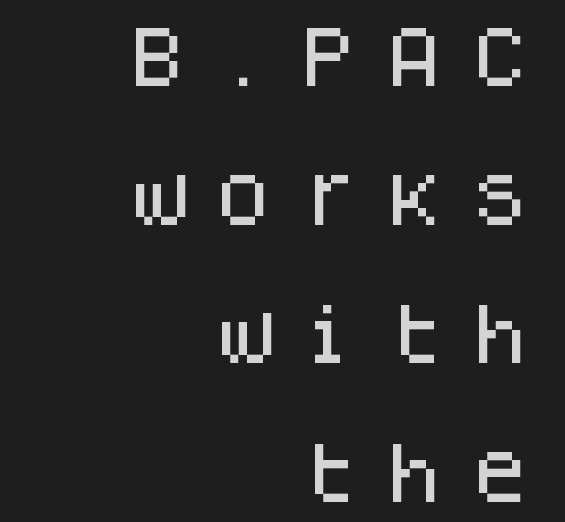
Q: Is the text italic (slanted)? A: No, it is upright.
Q: Is the typeface a serif or a sans-serif typeface? A: Sans-serif.
Q: Is the text underlined? A: No.
Q: How is the paragraph aligned? A: Right-aligned.
Q: Is the spacing between letters normal or unusually wide? A: Unusually wide.
Q: Is the spacing between lines tight, normal or loose? A: Loose.
Q: Width (condensed, normal, or wide)? A: Normal.
Q: Stroke contrast? A: Low.
Q: x-height? A: Large.
Q: Monospaced? A: Yes.
